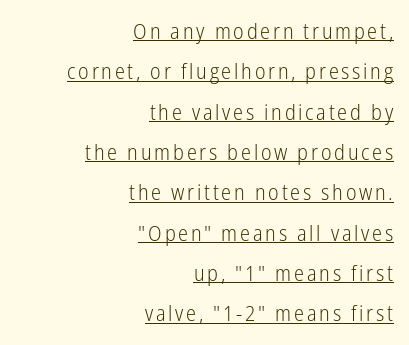
The image shows 21 px text type, upright; set right-aligned, loose line spacing (1.92x), underlined.
